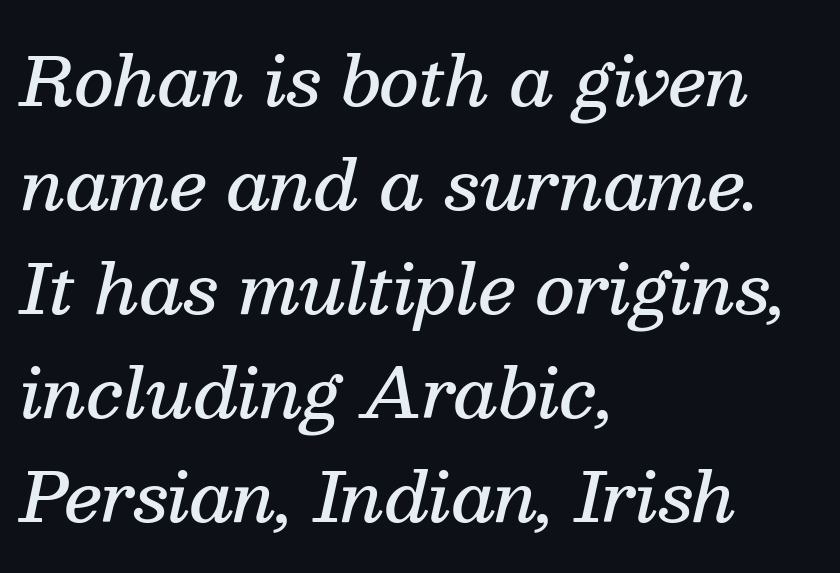
The image shows 68 px semibold serif type, italic (leaning right); set left-aligned, normal line spacing (1.53x), normal letter spacing, not underlined; medium stroke contrast and a medium x-height.
